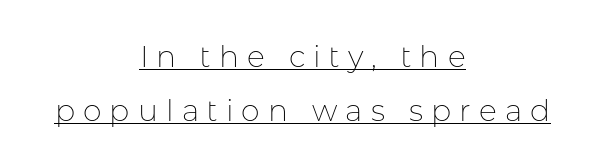
The image shows 30 px thin sans-serif type, upright; set centered, line spacing 1.8x, unusually wide letter spacing (+0.27 em), underlined; low stroke contrast and a medium x-height.
